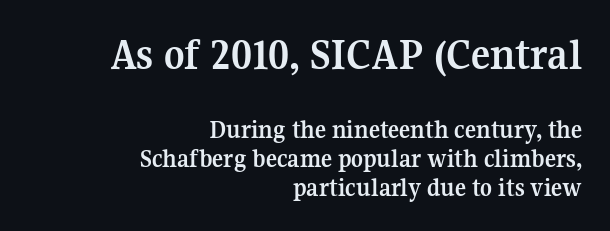
Vertical strokes here are truly vertical. Is this a fixed-width face? No — the glyphs have proportional, varying widths. Note: larger setting up top, smaller setting below. Caption: multi-line text, flush right, ragged left. Does the leading feel generous? Not at all — it's pinched.
